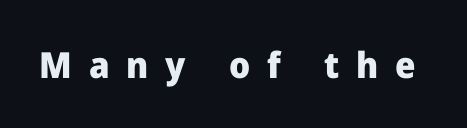
Q: Is the text bold? A: Yes.
Q: Is the text italic (slanted)? A: No, it is upright.
Q: Is the typeface a serif or a sans-serif typeface? A: Sans-serif.
Q: Is the text underlined? A: No.
Q: Is the spacing between letters normal or unusually wide? A: Unusually wide.
Q: Width (condensed, normal, or wide)? A: Normal.
Q: Stroke contrast? A: Low.
Q: x-height? A: Medium.
Q: Monospaced? A: No.
